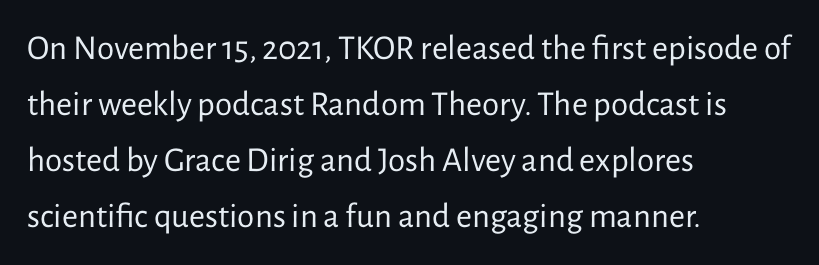
The image shows 35 px regular-weight sans-serif type, upright; set left-aligned, normal line spacing (1.6x), normal letter spacing, not underlined; low stroke contrast and a medium x-height.
